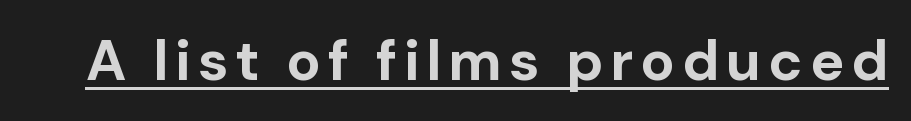
The letters carry no serifs — their stems end cleanly without finishing strokes. If you drew a line through each stem, it would be perfectly vertical. Compared with an ordinary text face, these strokes are far heavier — a full bold. Here the designer chose a conventional face with non-uniform glyph widths. A continuous stroke trails under the words, as in a hyperlink.
